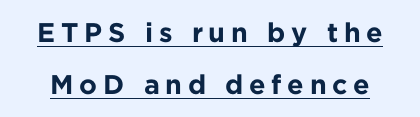
The image shows 27 px bold type, upright; set loose line spacing (1.94x), unusually wide letter spacing (+0.21 em), underlined.
